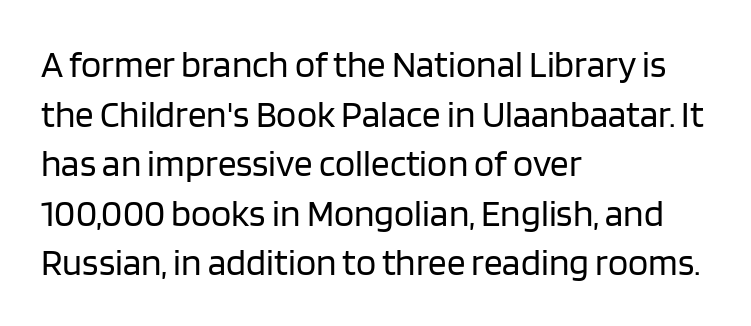
The string is rendered with underlining switched off. Serif or sans? Sans — the stroke terminals are bare. Do the characters align in a grid? No, the font is proportional. The lines sit at an ordinary, default distance from one another. Honestly, the letter spacing is just normal — you wouldn't notice it.
